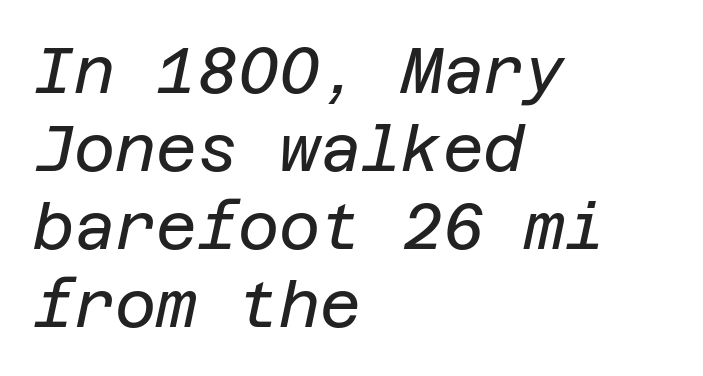
The image shows 63 px regular-weight type, italic (leaning right); set left-aligned, line spacing 1.24x, normal letter spacing, not underlined; low stroke contrast and a large x-height.
